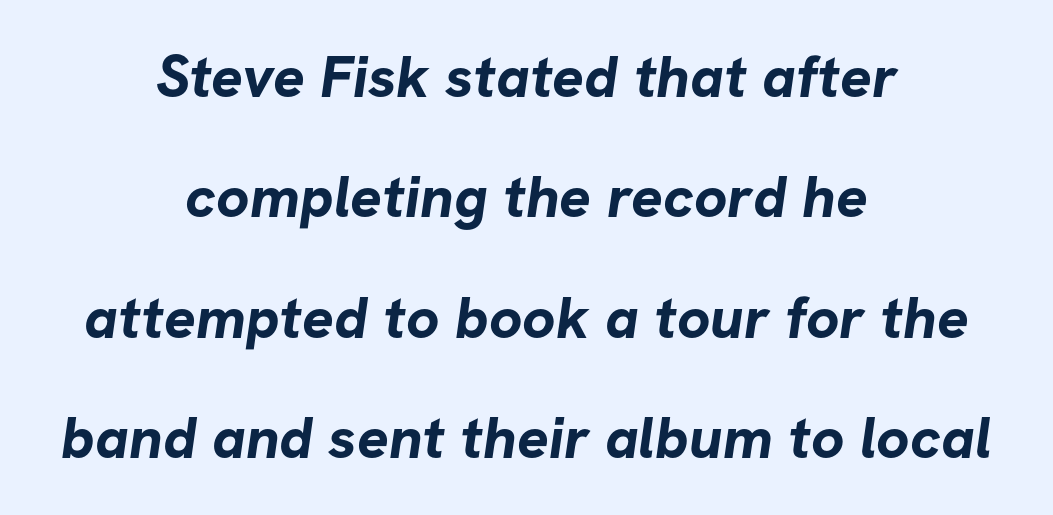
{"serif": "no", "bold": "yes", "weight": "bold", "width": "normal", "stroke_contrast": "low", "x_height": "medium", "monospaced": "no", "underline": "no", "align": "center", "line_spacing": "loose", "line_spacing_ratio": 2.04, "letter_spacing": "normal", "letter_spacing_em": 0.0, "glyph_px": 59}
